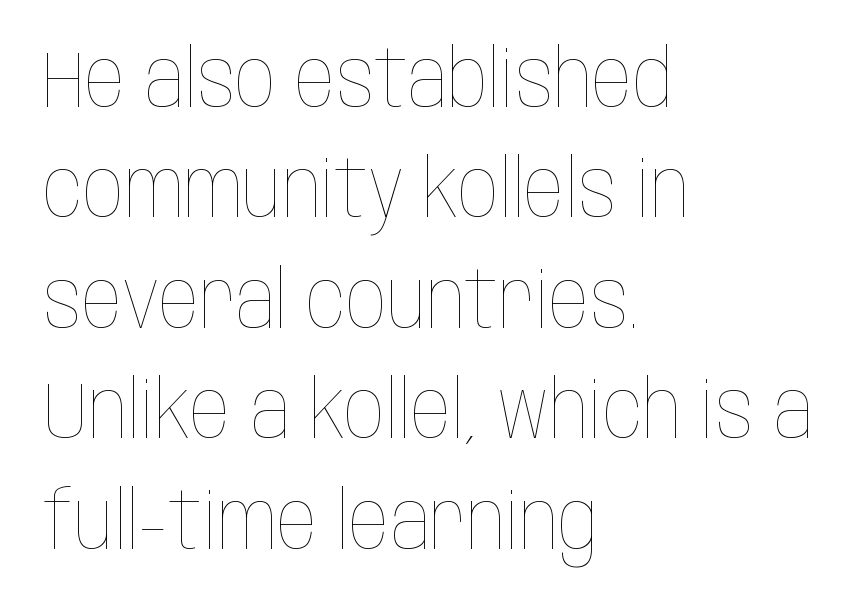
A student would call this left alignment; a typographer would say flush left, rag right. Baseline-to-baseline distance is the conventional proportion of letter height. In terms of posture, this sample is upright. The passage shown is not underscored anywhere. Nothing heavy about these letters — not bold at all. There is no visible air inserted between adjacent glyphs.
